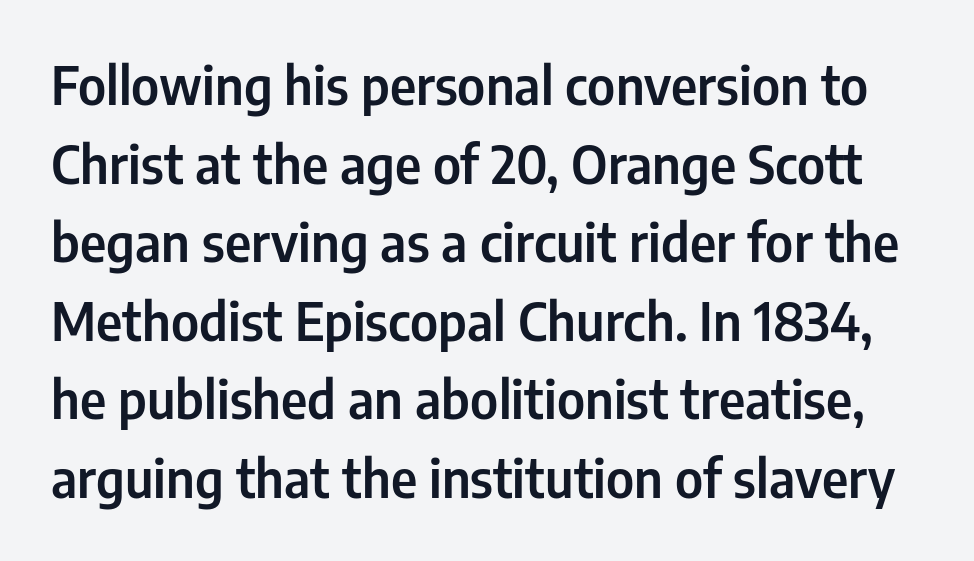
Q: Is the text italic (slanted)? A: No, it is upright.
Q: Is the typeface a serif or a sans-serif typeface? A: Sans-serif.
Q: Is the text underlined? A: No.
Q: Is the spacing between letters normal or unusually wide? A: Normal.
Q: Is the spacing between lines tight, normal or loose? A: Normal.
Q: Width (condensed, normal, or wide)? A: Condensed.
Q: Stroke contrast? A: Low.
Q: x-height? A: Medium.
Q: Monospaced? A: No.
